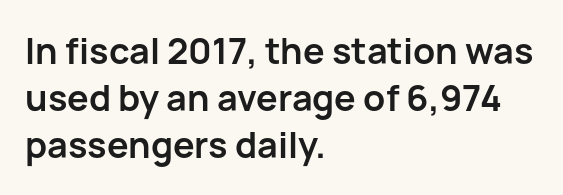
Inter-character spacing is left at the font's built-in metrics. The line-height multiplier appears to be the usual default. The compositor pushed each line to the left boundary. A bare baseline throughout the passage.
